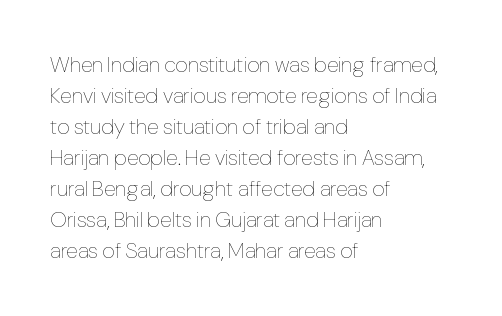
Q: Is the text bold? A: No.
Q: Is the text italic (slanted)? A: No, it is upright.
Q: Is the text underlined? A: No.
Q: How is the paragraph aligned? A: Left-aligned.
Q: Is the spacing between letters normal or unusually wide? A: Normal.
Q: Is the spacing between lines tight, normal or loose? A: Normal.
